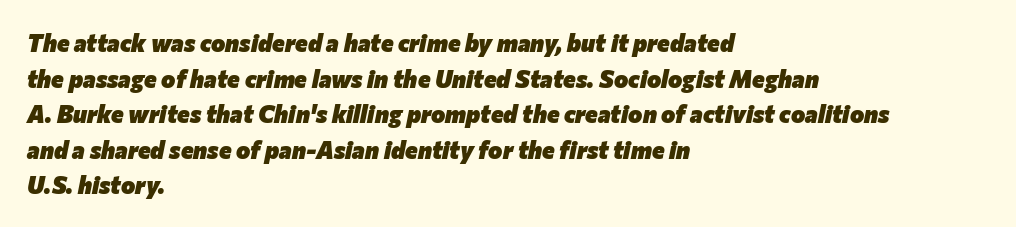
Q: Is the text bold? A: Yes.
Q: Is the text italic (slanted)? A: Yes, it leans right by about 12 degrees.
Q: Is the text underlined? A: No.
Q: How is the paragraph aligned? A: Left-aligned.
Q: Is the spacing between letters normal or unusually wide? A: Normal.
Q: Is the spacing between lines tight, normal or loose? A: Normal.
